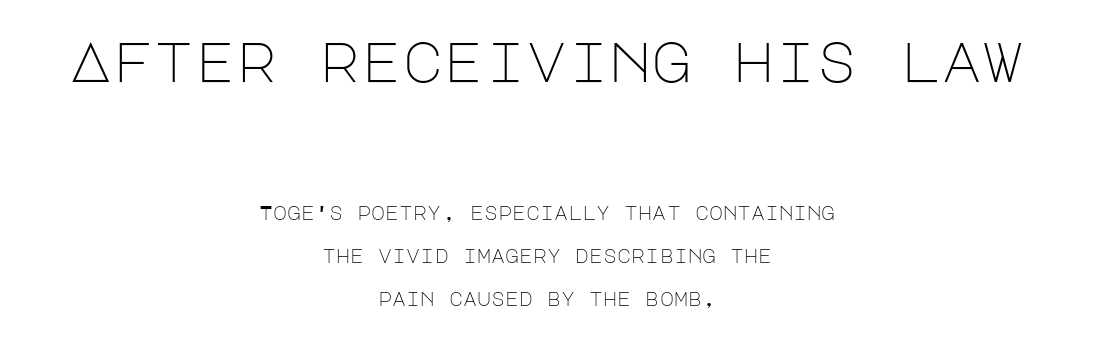
The image shows 56 px light sans-serif type, upright; set centered, loose line spacing (2.26x), normal letter spacing, not underlined; the first (top) block is 2.95x larger; low stroke contrast and a large x-height.
